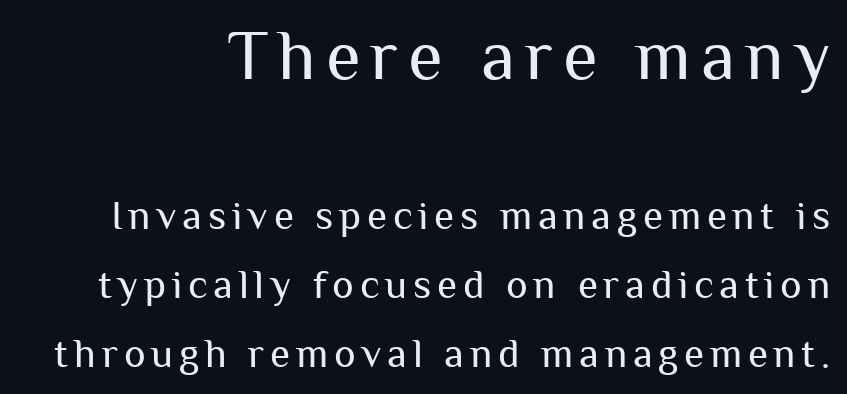
The passage shown is typed in a proportional face where columns would drift. The upper block of text is set noticeably larger than the block beneath it. Ordinary non-slanted type is in use. Decoration check: the copy has no underline. The typeface has the unassuming heft of standard copy or less.
